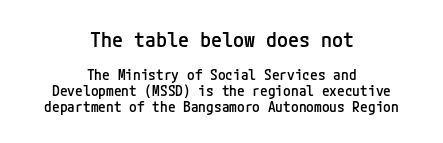
The face used here is a semibold: visibly heavier than regular, lighter than bold. Students, note that the glyphs here touch the page at normal intervals. The lines in this sample share a center point and differ in where they start and stop. The vertical gap from one line to the next is small. Only glyphs here, with clear space below each row.
